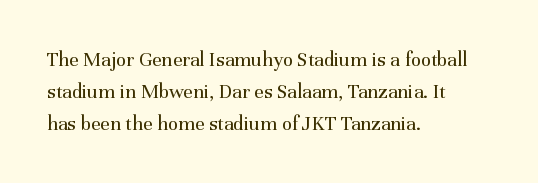
Vertical strokes here are truly vertical. The paragraph has a hard left edge and a soft right edge. The rendering uses a moderate line-height, typical for paragraphs. The cut favours lightness, reaching ordinary text weight at its darkest.
